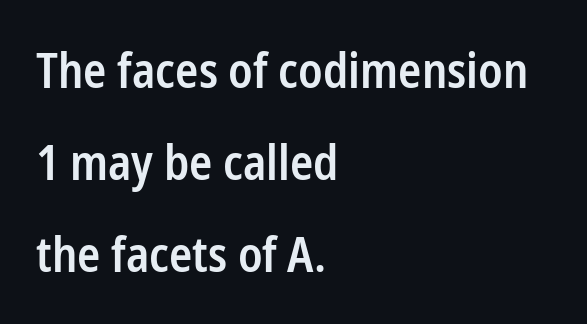
{"serif": "no", "italic": "no", "bold": "semi", "weight": "semibold", "width": "condensed", "stroke_contrast": "low", "x_height": "medium", "monospaced": "no", "underline": "no", "align": "left", "line_spacing": "loose", "line_spacing_ratio": 1.92, "letter_spacing": "normal", "letter_spacing_em": 0.0, "glyph_px": 48}
